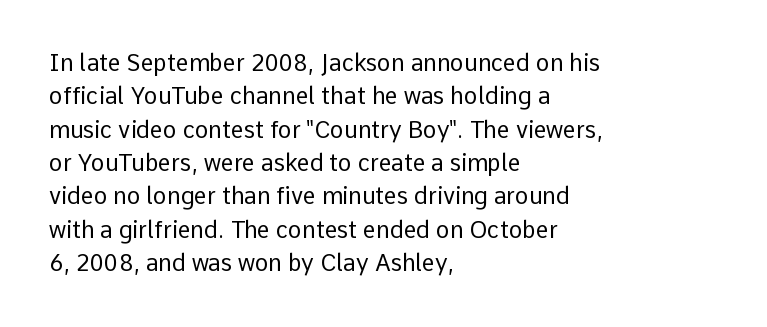
How would I describe the line gaps? Plain and ordinary. Just letters on the line, the space beneath them empty. Alignment: flush left. In terms of posture, this sample is upright.
